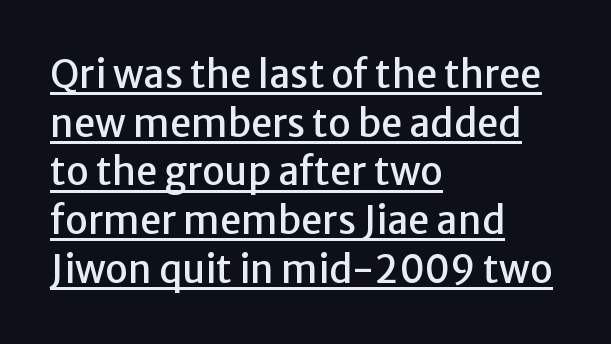
The image shows 38 px sans-serif type, upright; set left-aligned, normal line spacing (1.28x), normal letter spacing, underlined; low stroke contrast and a medium x-height.
